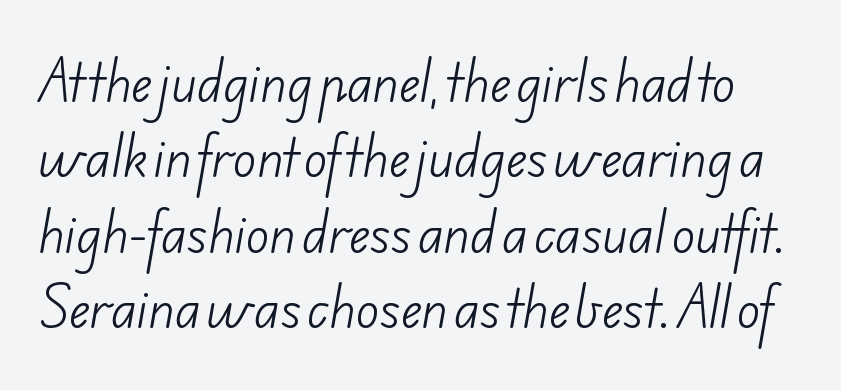
The font family rendered here belongs to the sans-serif group. The block of text has a typical density, with ordinary space between rows. The font is comparable to plain body text, perhaps lighter. The tracking reads as untouched default to a designer's eye.
